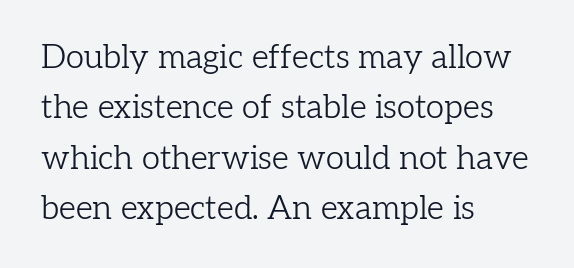
The letters stand upright; this is a roman face. Caption: multi-line text, flush left, ragged right. Caption: face not bold, strokes unweighted. Nobody drew a line under any word here. Serif or sans? Serif — the stroke terminals have little feet.
